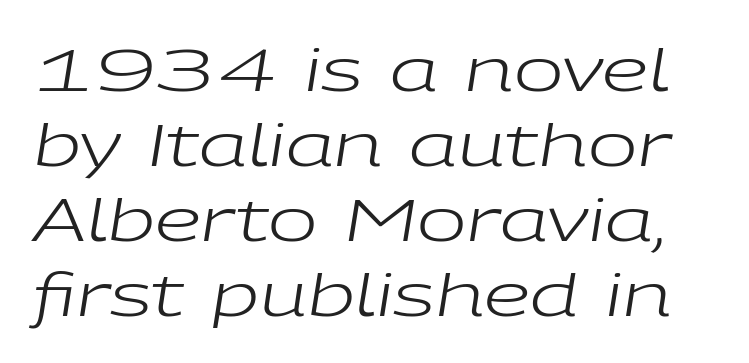
Q: Is the text bold? A: No.
Q: Is the text italic (slanted)? A: Yes, it leans right by about 9 degrees.
Q: Is the text underlined? A: No.
Q: Is the spacing between letters normal or unusually wide? A: Normal.
Q: Is the spacing between lines tight, normal or loose? A: Normal.
Q: Width (condensed, normal, or wide)? A: Wide.
Q: Stroke contrast? A: Low.
Q: x-height? A: Medium.
Q: Monospaced? A: No.
